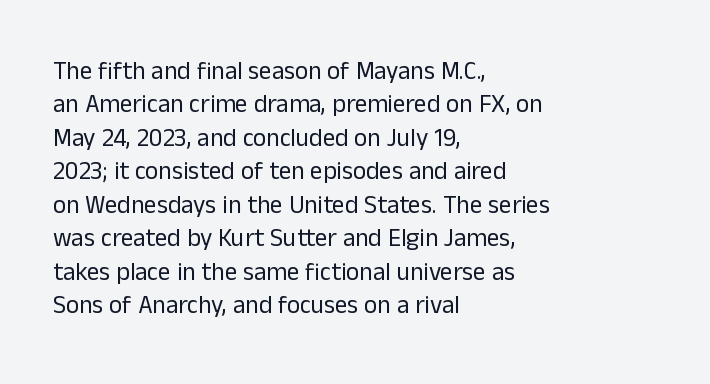
{"italic": "no", "bold": "no", "underline": "no", "align": "left", "line_spacing": "normal", "line_spacing_ratio": 1.34, "letter_spacing": "normal", "letter_spacing_em": 0.0, "glyph_px": 25}
